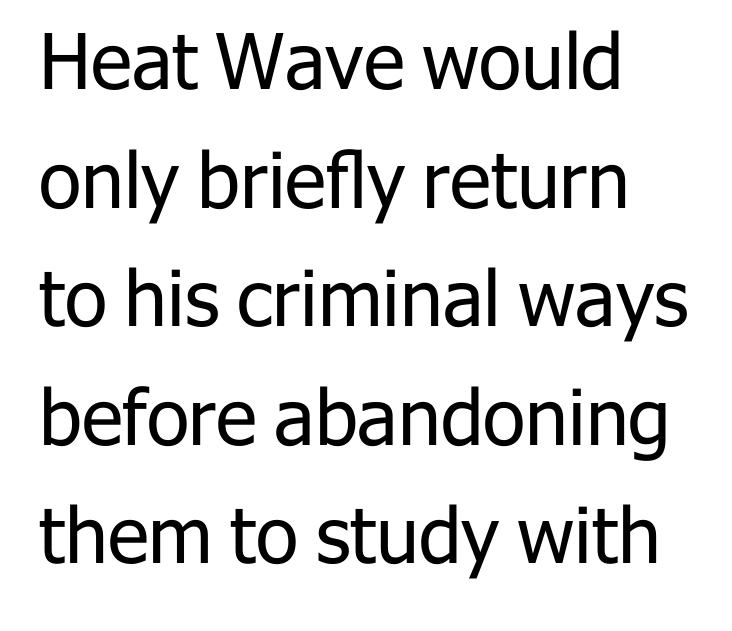
Q: Is the text bold? A: No.
Q: Is the text italic (slanted)? A: No, it is upright.
Q: Is the typeface a serif or a sans-serif typeface? A: Sans-serif.
Q: Is the text underlined? A: No.
Q: How is the paragraph aligned? A: Left-aligned.
Q: Is the spacing between letters normal or unusually wide? A: Normal.
Q: Is the spacing between lines tight, normal or loose? A: Normal.
Q: Width (condensed, normal, or wide)? A: Normal.
Q: Stroke contrast? A: Low.
Q: x-height? A: Medium.
Q: Monospaced? A: No.
